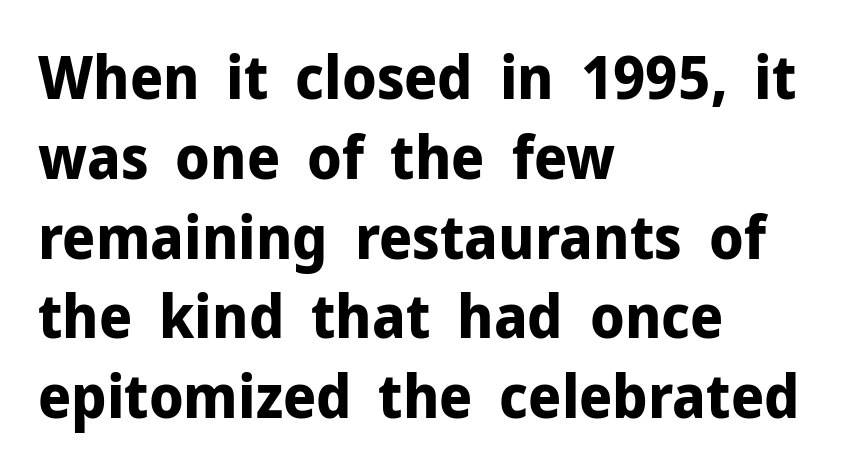
The image shows 60 px bold sans-serif type, upright; set left-aligned, normal line spacing (1.33x), normal letter spacing, not underlined; low stroke contrast and a medium x-height.
